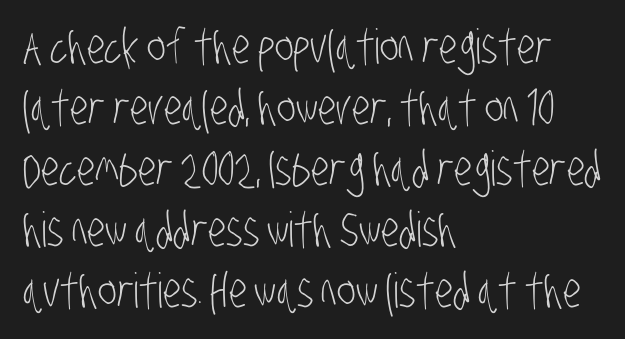
Q: Is the text bold? A: No.
Q: Is the typeface a serif or a sans-serif typeface? A: Sans-serif.
Q: Is the text underlined? A: No.
Q: How is the paragraph aligned? A: Left-aligned.
Q: Is the spacing between letters normal or unusually wide? A: Normal.
Q: Is the spacing between lines tight, normal or loose? A: Normal.
Q: Width (condensed, normal, or wide)? A: Condensed.
Q: Stroke contrast? A: Low.
Q: x-height? A: Large.
Q: Monospaced? A: No.
